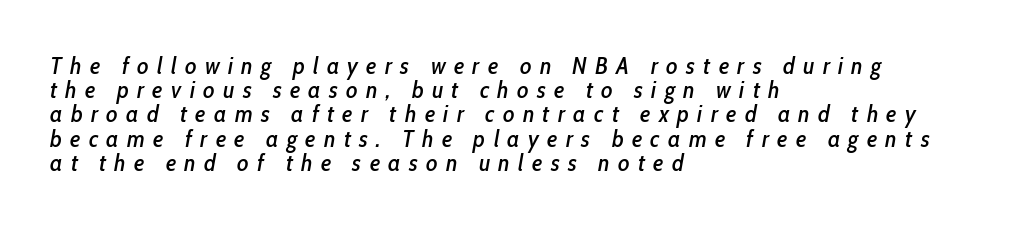
{"italic": "yes", "lean": "right", "slant_degrees": 10, "underline": "no", "align": "left", "line_spacing": "tight", "line_spacing_ratio": 1.01, "letter_spacing": "wide", "letter_spacing_em": 0.35, "glyph_px": 24}
